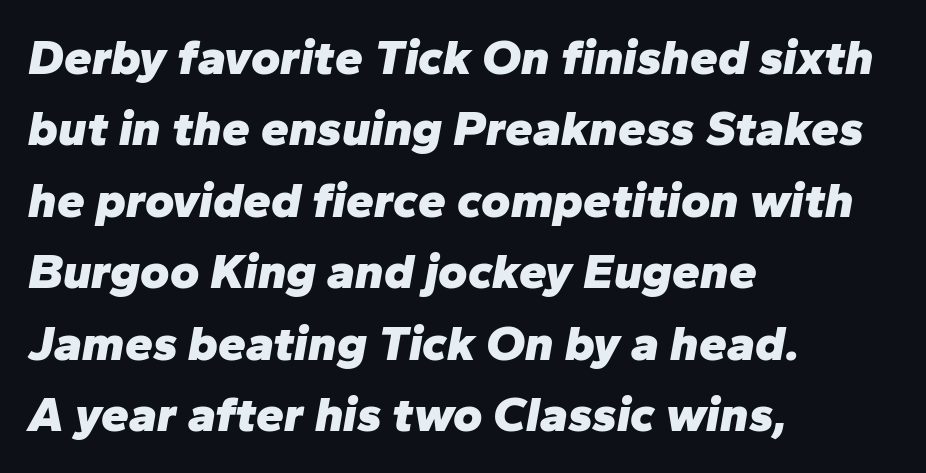
The image shows 50 px heavy type, italic (leaning right); set left-aligned, normal line spacing (1.43x), normal letter spacing, not underlined; low stroke contrast and a medium x-height.
